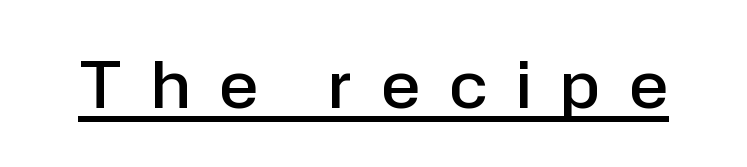
The image shows 64 px semibold sans-serif type, upright; set unusually wide letter spacing (+0.47 em), underlined; low stroke contrast and a medium x-height.
